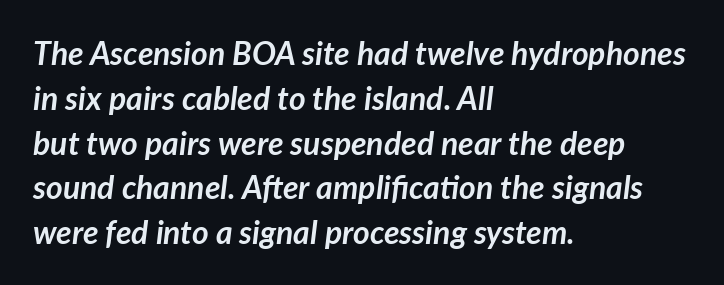
When letters slant like this, we call the style italic. You could not count columns in this text — the font is proportionally spaced. The block of text has a typical density, with ordinary space between rows. There is no visible air inserted between adjacent glyphs. A clean baseline with only descenders dipping below it. The compositor pushed each line to the left boundary.
